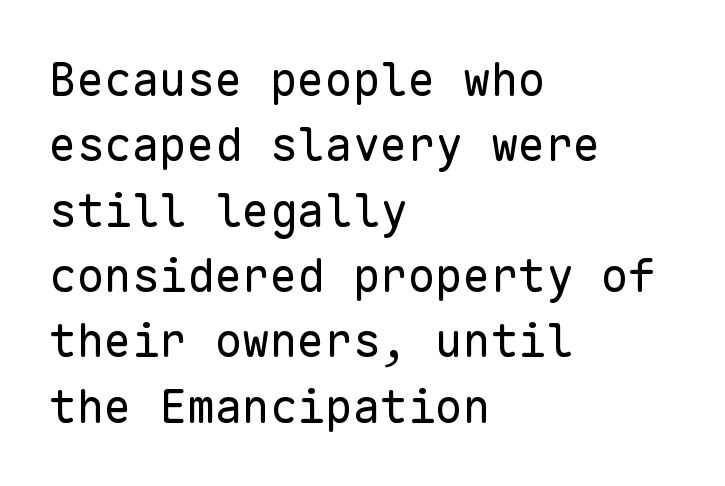
{"serif": "no", "italic": "no", "bold": "no", "weight": "regular", "width": "normal", "stroke_contrast": "low", "x_height": "medium", "monospaced": "yes", "underline": "no", "align": "left", "line_spacing": "normal", "line_spacing_ratio": 1.42, "letter_spacing": "normal", "letter_spacing_em": 0.0, "glyph_px": 46}
